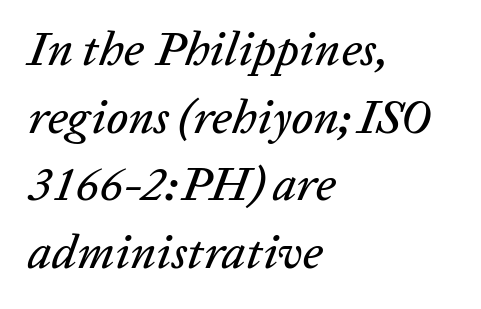
{"italic": "yes", "lean": "right", "slant_degrees": 20, "width": "normal", "stroke_contrast": "low", "x_height": "medium", "monospaced": "no", "underline": "no", "align": "left", "line_spacing": "normal", "line_spacing_ratio": 1.41, "letter_spacing": "normal", "letter_spacing_em": 0.0, "glyph_px": 48}
